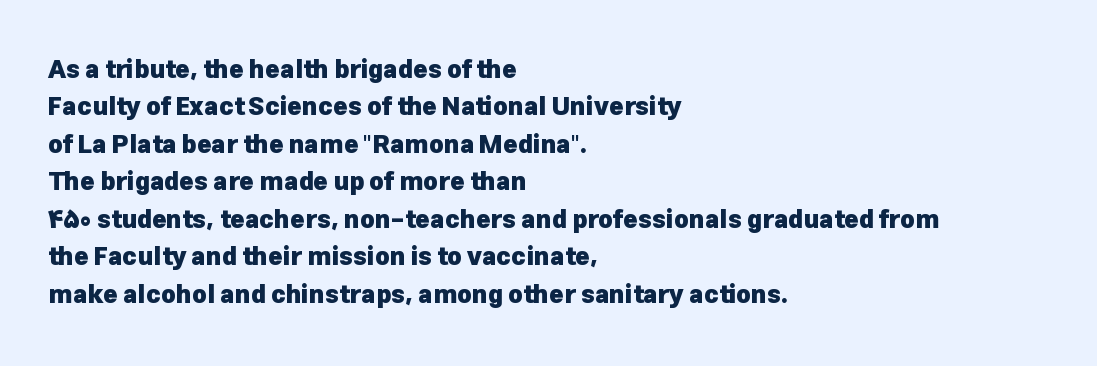
Baseline-to-baseline distance is the conventional proportion of letter height. The typesetter chose a ragged-right arrangement here. The zone under the glyphs is completely vacant. Typesetter's note: full bold, strokes at maximum text heaviness. In terms of posture, this sample is upright. The horizontal fit of the characters is conventional and even.
